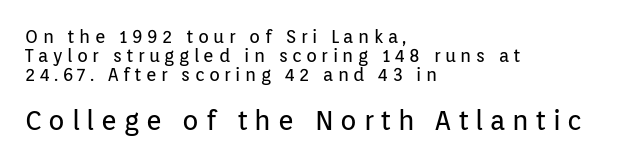
Leading is clearly below the norm, producing a dense column. A typesetter would mark this as roman, not italic. This rendering widens character spacing well past its baseline value. Each line starts at the same left margin while the right side varies. Vertical stems look standard width or narrower in stroke.
